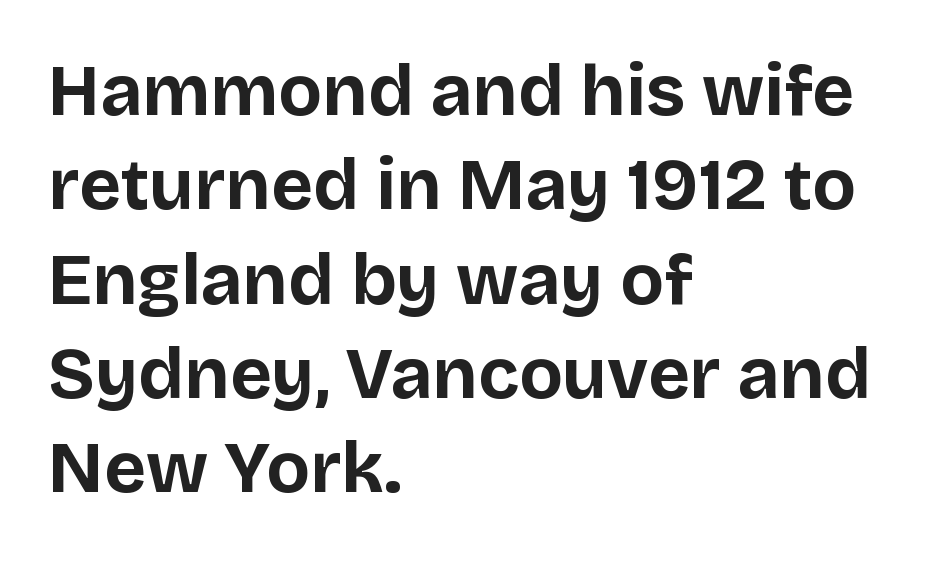
The image shows 72 px bold sans-serif type, upright; set left-aligned, normal line spacing (1.31x), normal letter spacing, not underlined; low stroke contrast and a large x-height.
